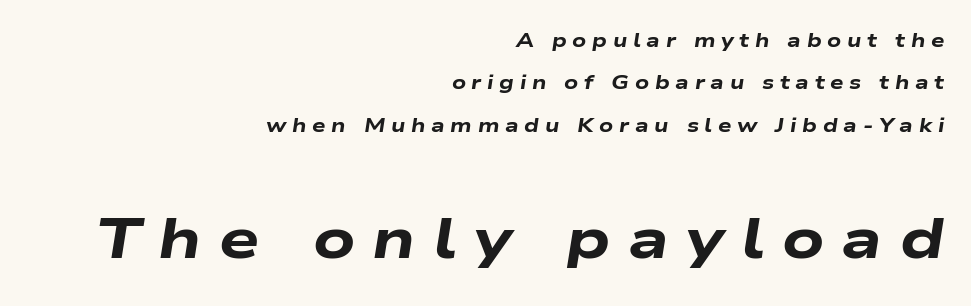
The image shows 57 px heavy, wide type, italic (leaning right); set right-aligned, loose line spacing (2.23x), unusually wide letter spacing (+0.3 em), not underlined; the second (bottom) block is 3.0x larger; low stroke contrast and a medium x-height.
